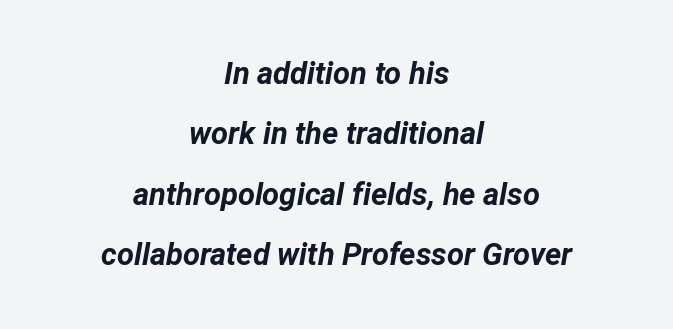
Q: Is the text bold? A: Yes.
Q: Is the text italic (slanted)? A: Yes, it leans right by about 12 degrees.
Q: Is the text underlined? A: No.
Q: How is the paragraph aligned? A: Centered.
Q: Is the spacing between letters normal or unusually wide? A: Normal.
Q: Is the spacing between lines tight, normal or loose? A: Loose.
Q: Width (condensed, normal, or wide)? A: Normal.
Q: Stroke contrast? A: Low.
Q: x-height? A: Medium.
Q: Monospaced? A: No.
